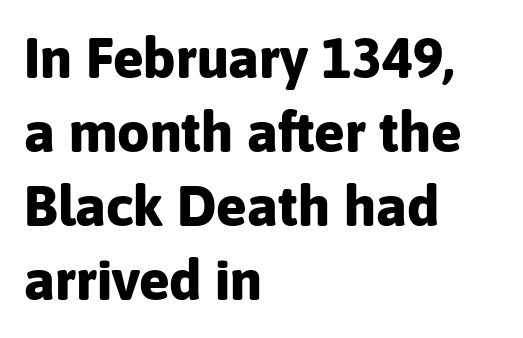
Q: Is the text bold? A: Yes.
Q: Is the text italic (slanted)? A: No, it is upright.
Q: Is the typeface a serif or a sans-serif typeface? A: Sans-serif.
Q: Is the text underlined? A: No.
Q: How is the paragraph aligned? A: Left-aligned.
Q: Is the spacing between letters normal or unusually wide? A: Normal.
Q: Is the spacing between lines tight, normal or loose? A: Normal.
Q: Width (condensed, normal, or wide)? A: Normal.
Q: Stroke contrast? A: Low.
Q: x-height? A: Medium.
Q: Monospaced? A: No.
